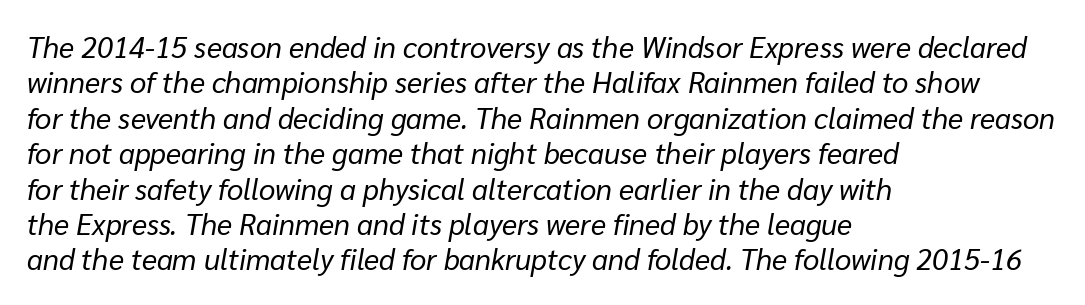
The image shows 29 px regular-weight type, italic (leaning right); set left-aligned, line spacing 1.22x, normal letter spacing, not underlined; low stroke contrast and a medium x-height.
